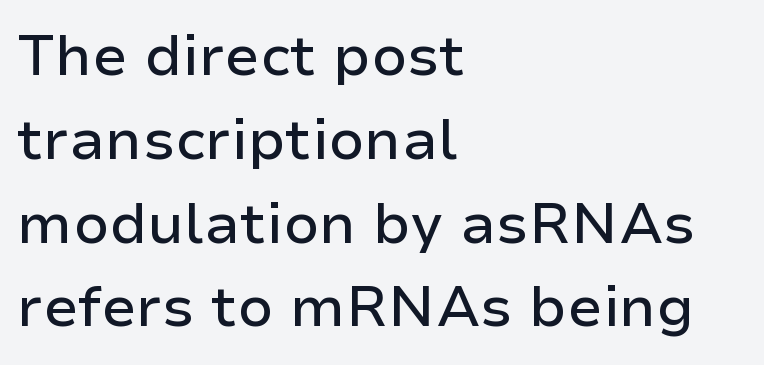
The image shows 57 px sans-serif type, upright; set left-aligned, normal line spacing (1.47x), normal letter spacing, not underlined; low stroke contrast and a medium x-height.
